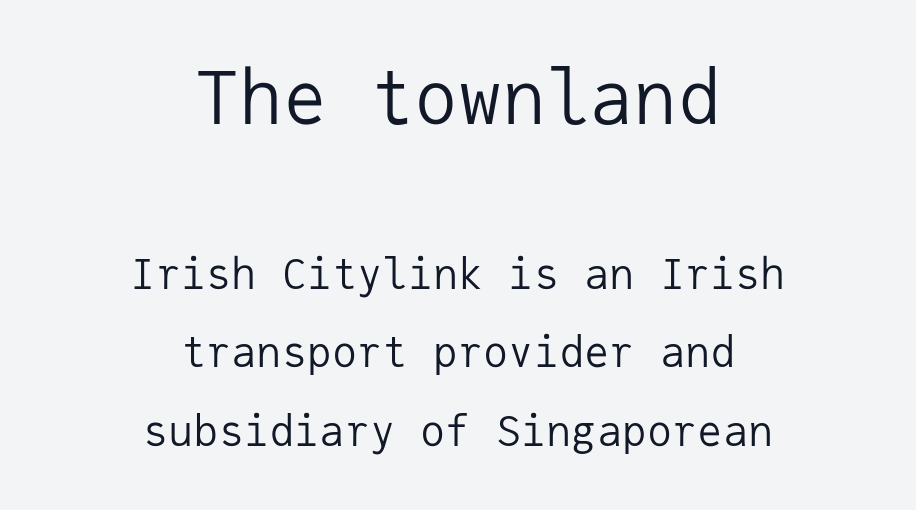
Q: Is the text bold? A: No.
Q: Is the text italic (slanted)? A: No, it is upright.
Q: Is the typeface a serif or a sans-serif typeface? A: Sans-serif.
Q: Is the text underlined? A: No.
Q: How is the paragraph aligned? A: Centered.
Q: Is the spacing between letters normal or unusually wide? A: Normal.
Q: Which block of text is set in a larger size, the first (top) or the second (bottom)? A: The first (top) one.
Q: Width (condensed, normal, or wide)? A: Normal.
Q: Stroke contrast? A: Low.
Q: x-height? A: Medium.
Q: Monospaced? A: Yes.
